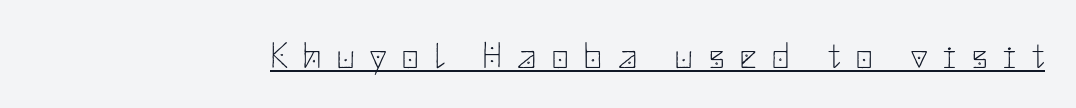
The image shows 36 px thin sans-serif type, upright; set unusually wide letter spacing (+0.44 em), underlined; low stroke contrast and a small x-height.
